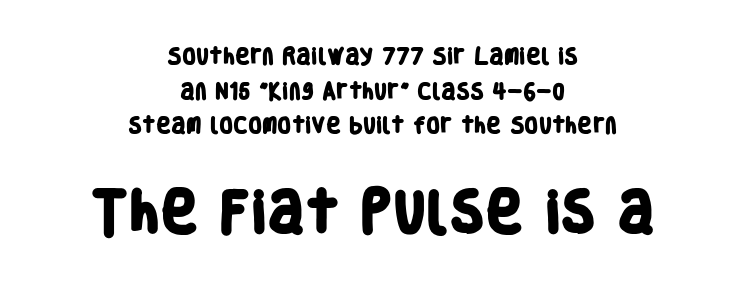
{"serif": "no", "bold": "yes", "weight": "heavy", "width": "condensed", "stroke_contrast": "low", "x_height": "large", "monospaced": "no", "underline": "no", "align": "center", "line_spacing": "loose", "line_spacing_ratio": 1.93, "letter_spacing": "normal", "letter_spacing_em": 0.0, "larger_block": "second", "size_ratio": 2.56, "glyph_px": 46}
